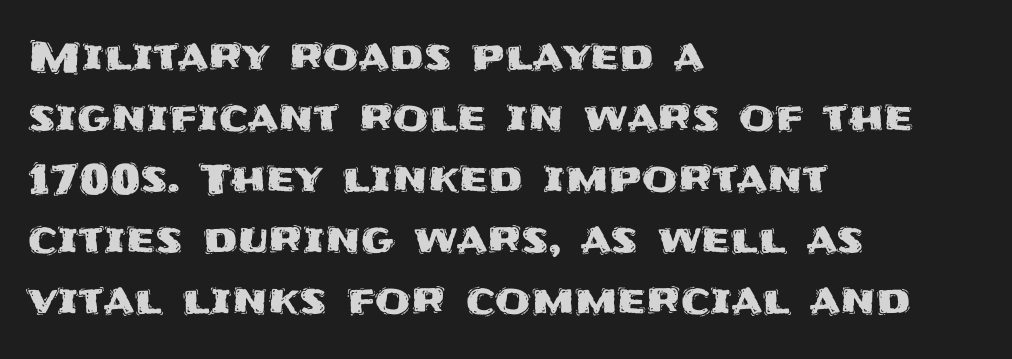
If you drew a ruler down the left edge, every line would touch it. Nope, no serifs anywhere on these letters. Only glyphs here, with clear space below each row. Interline gaps are of average width in this sample. Nope, not italic — everything's standing straight.
